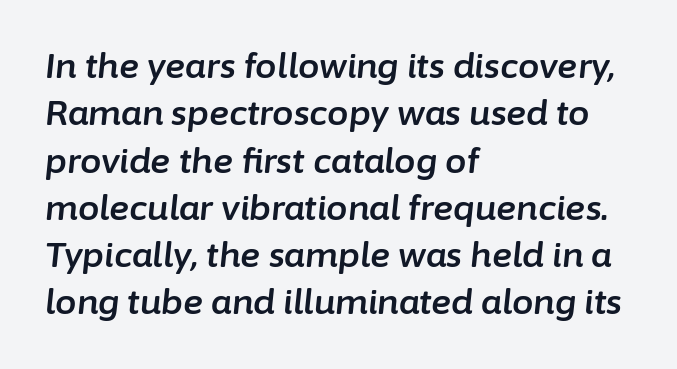
{"italic": "yes", "lean": "right", "slant_degrees": 6, "width": "normal", "stroke_contrast": "low", "x_height": "medium", "monospaced": "no", "underline": "no", "align": "left", "line_spacing": "normal", "line_spacing_ratio": 1.39, "letter_spacing": "normal", "letter_spacing_em": 0.0, "glyph_px": 34}
